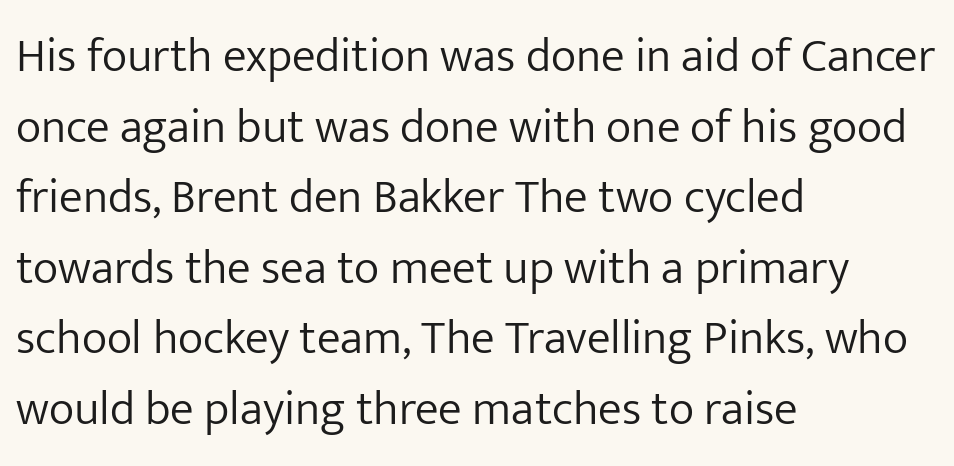
The image shows 48 px light sans-serif type, upright; set left-aligned, normal line spacing (1.47x), normal letter spacing, not underlined; low stroke contrast and a medium x-height.
